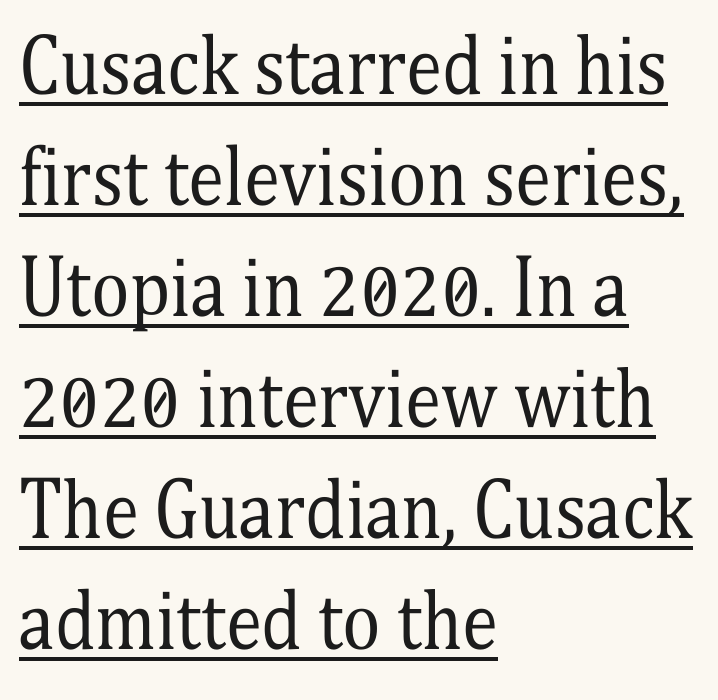
The image shows 73 px regular-weight, condensed serif type, upright; set left-aligned, normal line spacing (1.52x), normal letter spacing, underlined; medium stroke contrast and a medium x-height.
